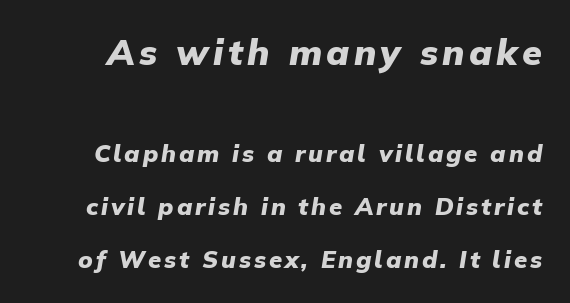
The image shows 36 px heavy type, italic (leaning right); set loose line spacing (2.22x), not underlined; the first (top) block is 1.5x larger; low stroke contrast and a medium x-height.
